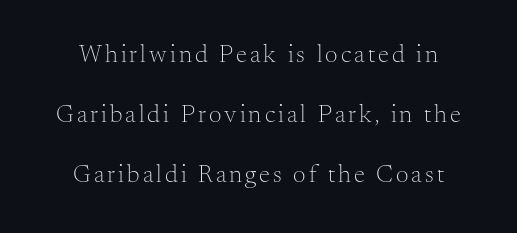
{"italic": "no", "bold": "no", "underline": "no", "line_spacing": "loose", "line_spacing_ratio": 2.41, "glyph_px": 25}
